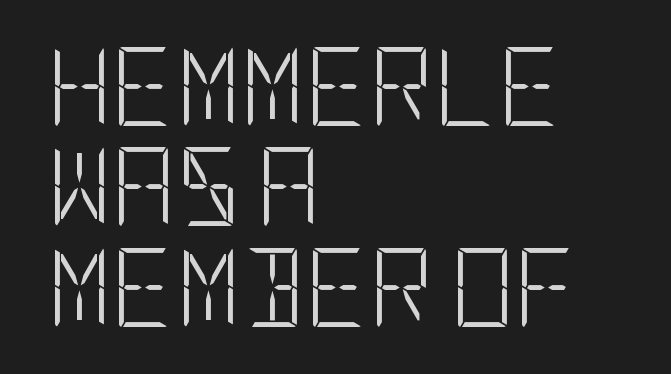
{"serif": "no", "italic": "no", "bold": "no", "weight": "light", "width": "condensed", "stroke_contrast": "low", "x_height": "large", "underline": "no", "align": "left", "line_spacing": "normal", "line_spacing_ratio": 1.27, "letter_spacing": "normal", "letter_spacing_em": 0.0, "glyph_px": 79}
